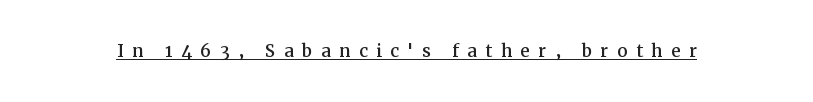
Q: Is the text italic (slanted)? A: No, it is upright.
Q: Is the text underlined? A: Yes.
Q: Is the spacing between letters normal or unusually wide? A: Unusually wide.
